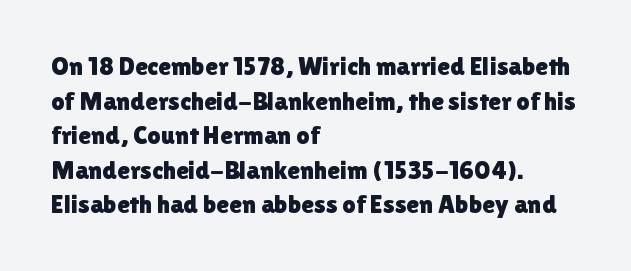
Reading down the block, your eye returns to a fixed left position each line. The line-height multiplier appears to be the usual default. Anything drawn beneath the words? Only blank space. Nope, not italic — everything's standing straight. No extra tracking has been applied to these lines.
